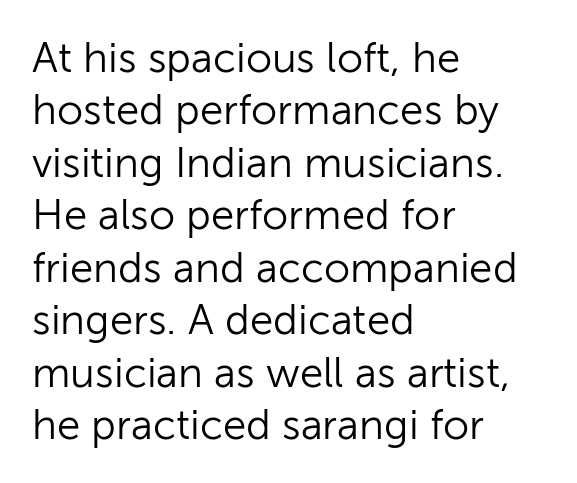
Q: Is the text bold? A: No.
Q: Is the text italic (slanted)? A: No, it is upright.
Q: Is the typeface a serif or a sans-serif typeface? A: Sans-serif.
Q: Is the text underlined? A: No.
Q: How is the paragraph aligned? A: Left-aligned.
Q: Is the spacing between letters normal or unusually wide? A: Normal.
Q: Is the spacing between lines tight, normal or loose? A: Normal.
Q: Width (condensed, normal, or wide)? A: Normal.
Q: Stroke contrast? A: Low.
Q: x-height? A: Medium.
Q: Monospaced? A: No.
